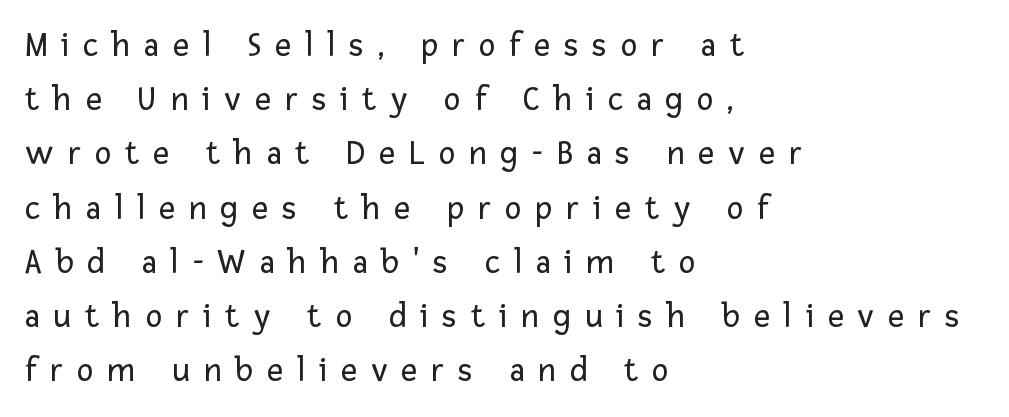
{"serif": "no", "italic": "no", "bold": "no", "weight": "regular", "width": "normal", "stroke_contrast": "low", "x_height": "medium", "monospaced": "no", "underline": "no", "align": "left", "line_spacing": "normal", "line_spacing_ratio": 1.55, "letter_spacing": "wide", "letter_spacing_em": 0.4, "glyph_px": 35}
